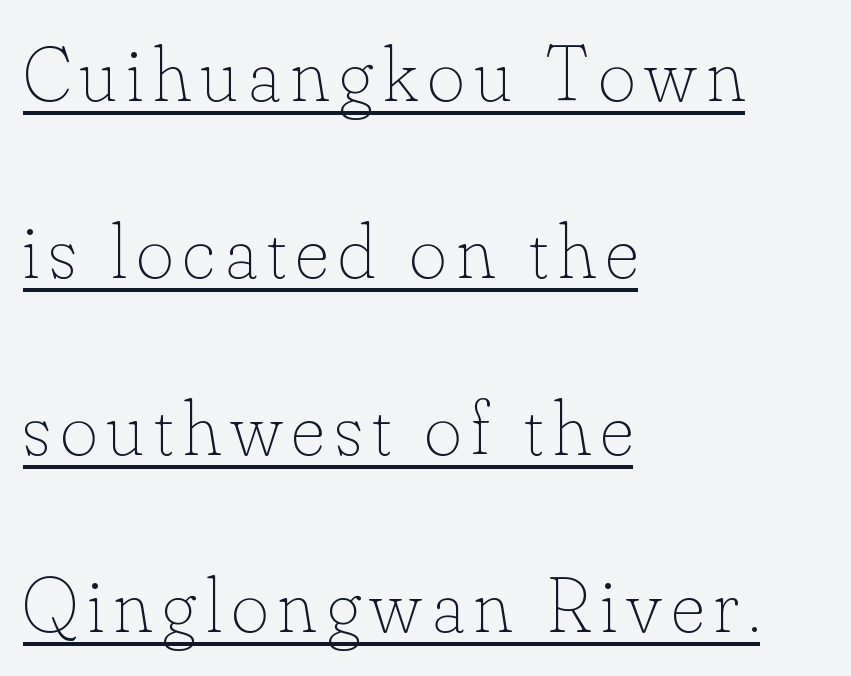
Q: Is the text bold? A: No.
Q: Is the text italic (slanted)? A: No, it is upright.
Q: Is the text underlined? A: Yes.
Q: How is the paragraph aligned? A: Left-aligned.
Q: Is the spacing between lines tight, normal or loose? A: Loose.
Q: Width (condensed, normal, or wide)? A: Normal.
Q: Stroke contrast? A: Low.
Q: x-height? A: Small.
Q: Monospaced? A: No.
